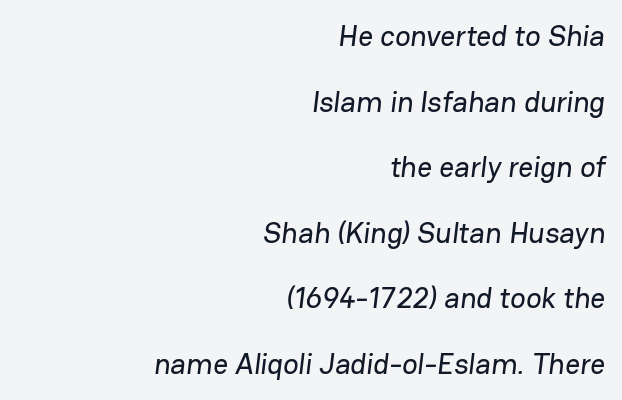
Q: Is the typeface a serif or a sans-serif typeface? A: Sans-serif.
Q: Is the text underlined? A: No.
Q: How is the paragraph aligned? A: Right-aligned.
Q: Is the spacing between letters normal or unusually wide? A: Normal.
Q: Is the spacing between lines tight, normal or loose? A: Loose.
Q: Width (condensed, normal, or wide)? A: Normal.
Q: Stroke contrast? A: Low.
Q: x-height? A: Medium.
Q: Monospaced? A: No.
